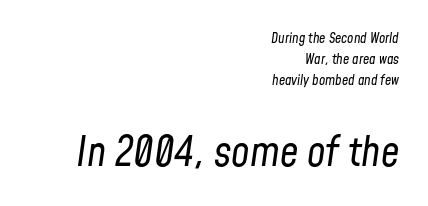
{"italic": "yes", "lean": "right", "slant_degrees": 8, "bold": "no", "weight": "regular", "width": "condensed", "stroke_contrast": "low", "x_height": "medium", "monospaced": "no", "underline": "no", "align": "right", "line_spacing": "normal", "line_spacing_ratio": 1.51, "letter_spacing": "normal", "letter_spacing_em": 0.0, "larger_block": "second", "size_ratio": 2.93, "glyph_px": 41}
